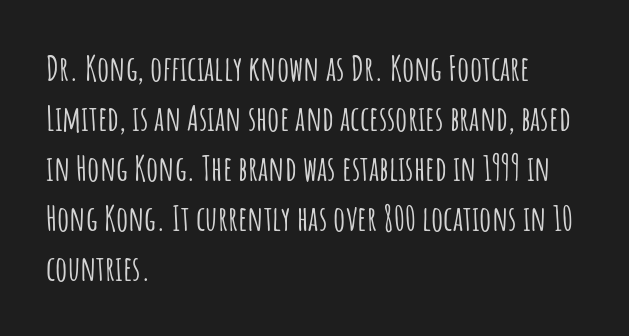
Q: Is the text italic (slanted)? A: No, it is upright.
Q: Is the typeface a serif or a sans-serif typeface? A: Sans-serif.
Q: Is the text underlined? A: No.
Q: How is the paragraph aligned? A: Left-aligned.
Q: Is the spacing between letters normal or unusually wide? A: Normal.
Q: Is the spacing between lines tight, normal or loose? A: Normal.
Q: Width (condensed, normal, or wide)? A: Condensed.
Q: Stroke contrast? A: Low.
Q: x-height? A: Large.
Q: Monospaced? A: No.
